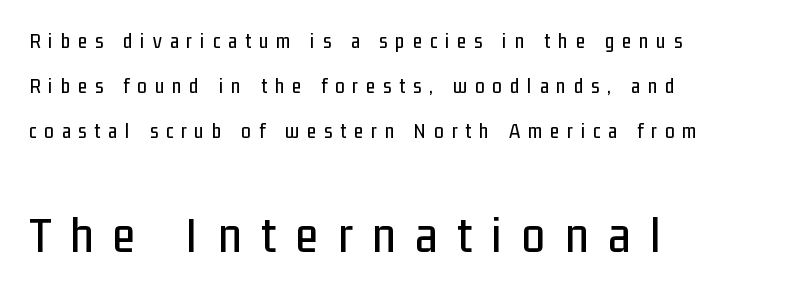
Q: Is the text italic (slanted)? A: No, it is upright.
Q: Is the typeface a serif or a sans-serif typeface? A: Sans-serif.
Q: Is the text underlined? A: No.
Q: How is the paragraph aligned? A: Left-aligned.
Q: Is the spacing between letters normal or unusually wide? A: Unusually wide.
Q: Is the spacing between lines tight, normal or loose? A: Loose.
Q: Which block of text is set in a larger size, the first (top) or the second (bottom)? A: The second (bottom) one.
Q: Width (condensed, normal, or wide)? A: Condensed.
Q: Stroke contrast? A: Low.
Q: x-height? A: Medium.
Q: Monospaced? A: No.
